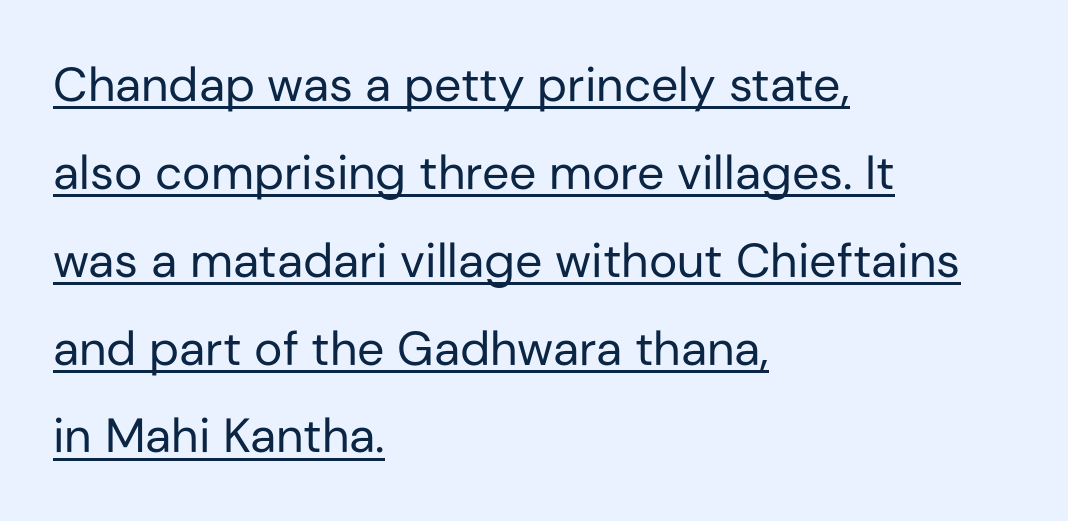
{"serif": "no", "italic": "no", "bold": "no", "weight": "regular", "width": "normal", "stroke_contrast": "low", "x_height": "medium", "monospaced": "no", "underline": "yes", "align": "left", "line_spacing_ratio": 1.83, "letter_spacing": "normal", "letter_spacing_em": 0.0, "glyph_px": 48}
